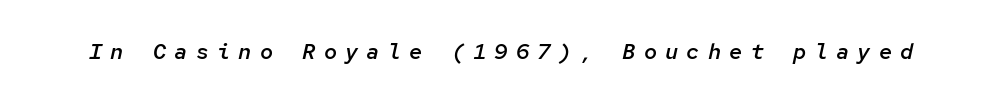
An italicized treatment has been applied to the whole sample. What stands out about the letter spacing? Its width — letters are far apart. Letters rest on an invisible, unmarked baseline. Is the type bold? Partly — it's a semibold, heavier than regular but not fully bold.
